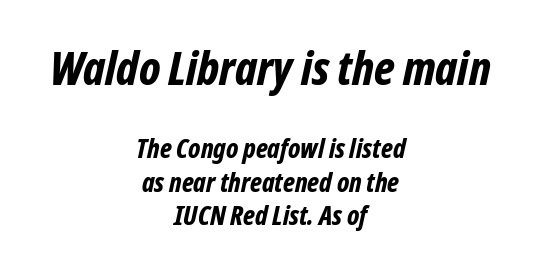
Q: Is the text bold? A: Yes.
Q: Is the text italic (slanted)? A: Yes, it leans right by about 12 degrees.
Q: Is the text underlined? A: No.
Q: How is the paragraph aligned? A: Centered.
Q: Is the spacing between letters normal or unusually wide? A: Normal.
Q: Which block of text is set in a larger size, the first (top) or the second (bottom)? A: The first (top) one.
Q: Width (condensed, normal, or wide)? A: Condensed.
Q: Stroke contrast? A: Low.
Q: x-height? A: Medium.
Q: Monospaced? A: No.
